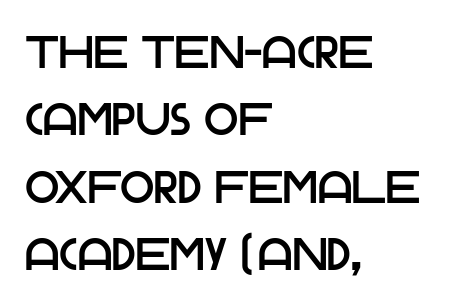
{"serif": "no", "italic": "no", "width": "normal", "stroke_contrast": "low", "x_height": "large", "monospaced": "no", "underline": "no", "align": "left", "line_spacing": "normal", "line_spacing_ratio": 1.5, "letter_spacing": "normal", "letter_spacing_em": 0.0, "glyph_px": 45}
